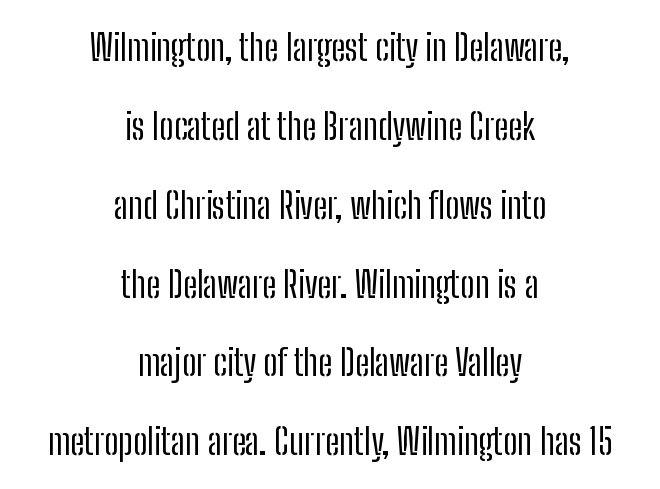
Q: Is the text bold? A: No.
Q: Is the text italic (slanted)? A: No, it is upright.
Q: Is the typeface a serif or a sans-serif typeface? A: Sans-serif.
Q: Is the text underlined? A: No.
Q: How is the paragraph aligned? A: Centered.
Q: Is the spacing between letters normal or unusually wide? A: Normal.
Q: Is the spacing between lines tight, normal or loose? A: Loose.
Q: Width (condensed, normal, or wide)? A: Condensed.
Q: Stroke contrast? A: Low.
Q: x-height? A: Medium.
Q: Monospaced? A: No.
